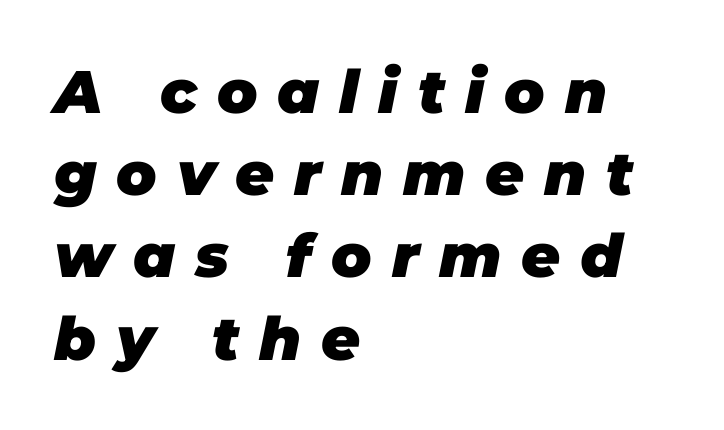
{"italic": "yes", "lean": "right", "slant_degrees": 11, "bold": "yes", "weight": "heavy", "width": "normal", "stroke_contrast": "low", "x_height": "large", "monospaced": "no", "underline": "no", "align": "left", "line_spacing": "normal", "line_spacing_ratio": 1.37, "letter_spacing": "wide", "letter_spacing_em": 0.33, "glyph_px": 60}
